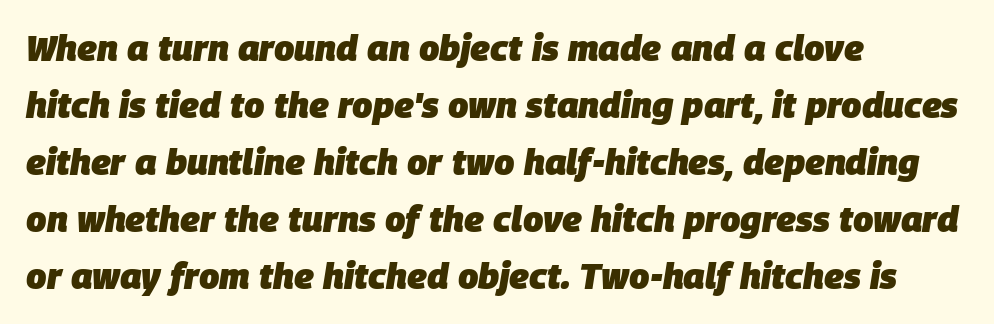
Q: Is the text bold? A: Yes.
Q: Is the text italic (slanted)? A: Yes, it leans right by about 9 degrees.
Q: Is the text underlined? A: No.
Q: How is the paragraph aligned? A: Left-aligned.
Q: Is the spacing between letters normal or unusually wide? A: Normal.
Q: Is the spacing between lines tight, normal or loose? A: Normal.
Q: Width (condensed, normal, or wide)? A: Normal.
Q: Stroke contrast? A: Low.
Q: x-height? A: Large.
Q: Monospaced? A: No.
